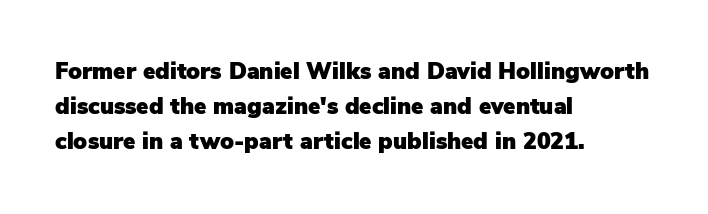
The designer left line spacing at the default. The face used here is rendered with its standard letterfit. The letters stand upright; this is a roman face. The rag falls on the right side of this text block. The words here are not underlined.
